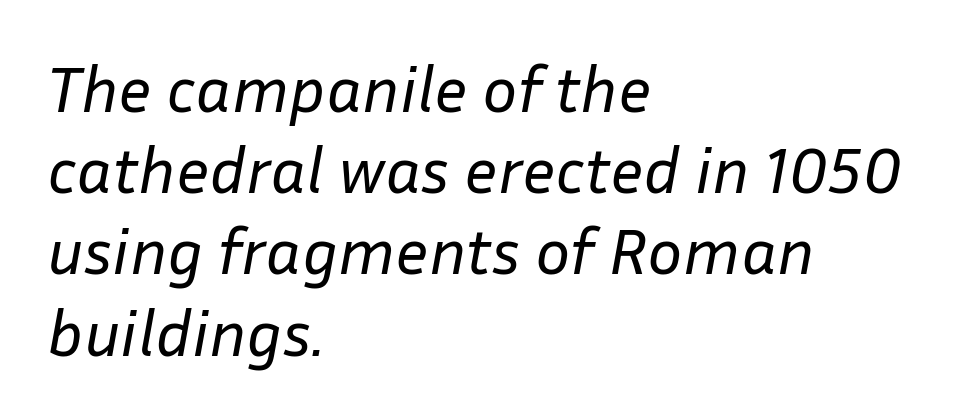
The image shows 66 px regular-weight type, italic (leaning right); set left-aligned, line spacing 1.23x, normal letter spacing, not underlined; low stroke contrast and a medium x-height.
